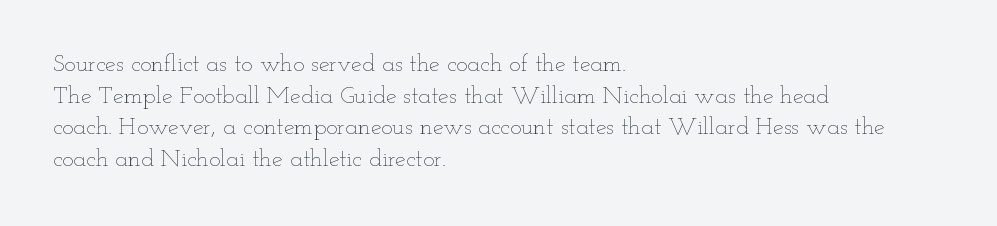
{"italic": "no", "bold": "no", "underline": "no", "align": "left", "line_spacing": "normal", "line_spacing_ratio": 1.32, "letter_spacing": "normal", "letter_spacing_em": 0.0, "glyph_px": 24}
